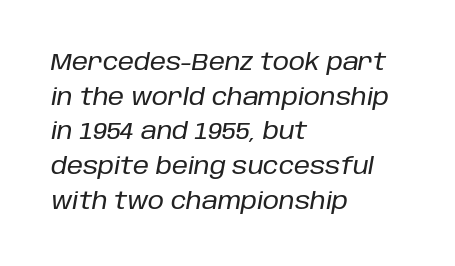
Q: Is the text italic (slanted)? A: Yes, it leans right by about 10 degrees.
Q: Is the text underlined? A: No.
Q: How is the paragraph aligned? A: Left-aligned.
Q: Is the spacing between letters normal or unusually wide? A: Normal.
Q: Is the spacing between lines tight, normal or loose? A: Normal.
